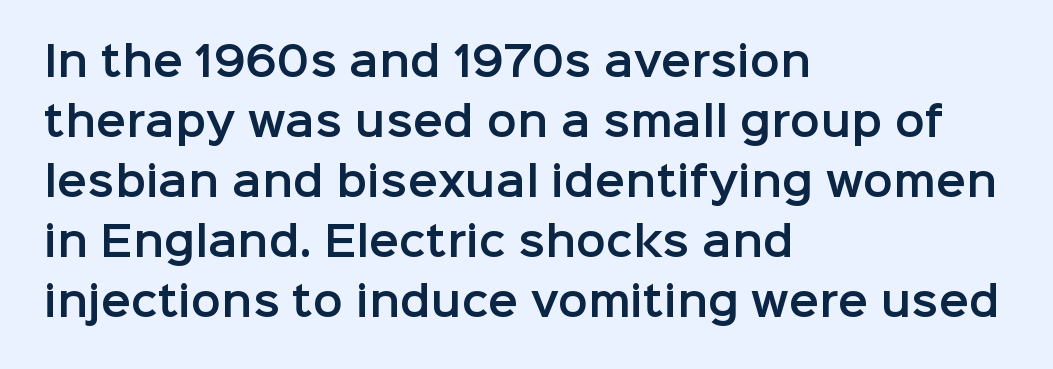
The image shows 40 px sans-serif type, upright; set left-aligned, normal line spacing (1.5x), normal letter spacing, not underlined; low stroke contrast and a medium x-height.
